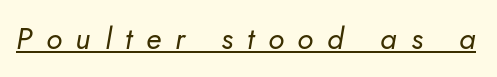
Q: Is the text bold? A: No.
Q: Is the text italic (slanted)? A: Yes, it leans right by about 10 degrees.
Q: Is the text underlined? A: Yes.
Q: Is the spacing between letters normal or unusually wide? A: Unusually wide.
Q: Width (condensed, normal, or wide)? A: Normal.
Q: Stroke contrast? A: Low.
Q: x-height? A: Small.
Q: Monospaced? A: No.
